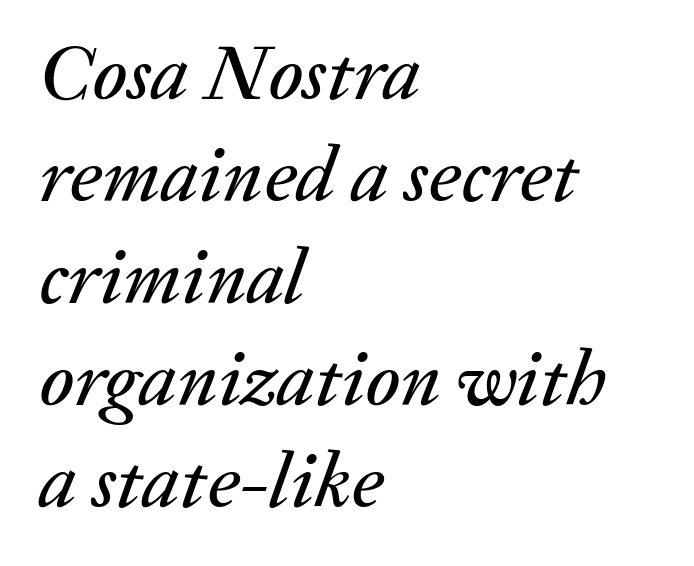
Q: Is the text italic (slanted)? A: Yes, it leans right by about 20 degrees.
Q: Is the text underlined? A: No.
Q: How is the paragraph aligned? A: Left-aligned.
Q: Is the spacing between letters normal or unusually wide? A: Normal.
Q: Is the spacing between lines tight, normal or loose? A: Normal.
Q: Width (condensed, normal, or wide)? A: Normal.
Q: Stroke contrast? A: Medium.
Q: x-height? A: Medium.
Q: Monospaced? A: No.
